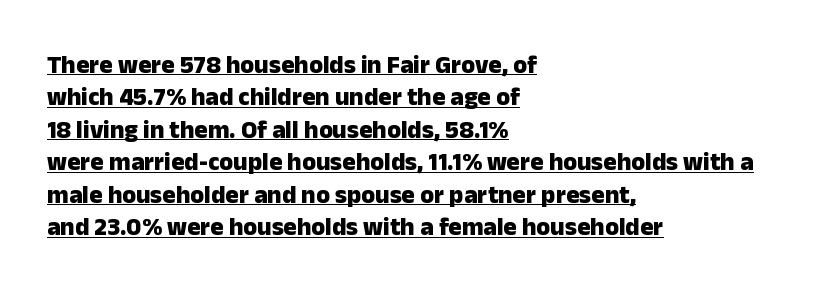
{"italic": "no", "bold": "yes", "underline": "yes", "align": "left", "line_spacing": "normal", "line_spacing_ratio": 1.3, "letter_spacing": "normal", "letter_spacing_em": 0.0, "glyph_px": 25}
